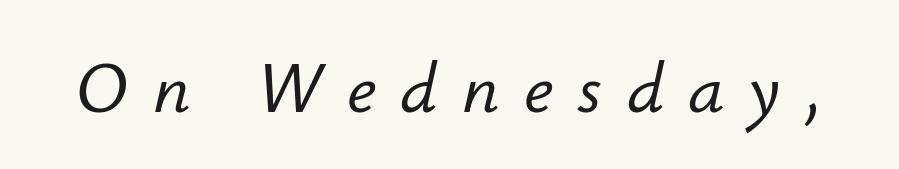
Q: Is the text italic (slanted)? A: Yes, it leans right by about 12 degrees.
Q: Is the text underlined? A: No.
Q: Is the spacing between letters normal or unusually wide? A: Unusually wide.
Q: Width (condensed, normal, or wide)? A: Normal.
Q: Stroke contrast? A: Low.
Q: x-height? A: Small.
Q: Monospaced? A: No.
